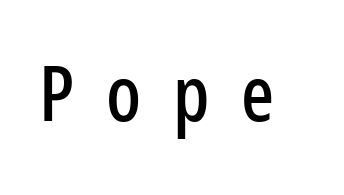
{"serif": "no", "italic": "no", "width": "condensed", "stroke_contrast": "low", "x_height": "medium", "monospaced": "no", "underline": "no", "letter_spacing": "wide", "letter_spacing_em": 0.41, "glyph_px": 77}
